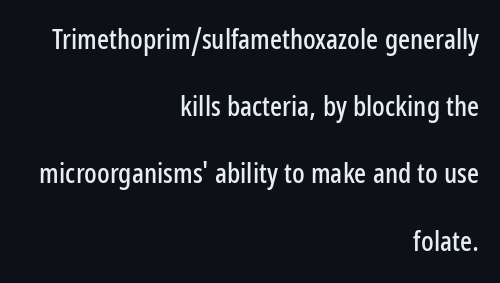
The image shows 28 px condensed sans-serif type, upright; set right-aligned, loose line spacing (2.4x), normal letter spacing, not underlined; low stroke contrast and a medium x-height.
